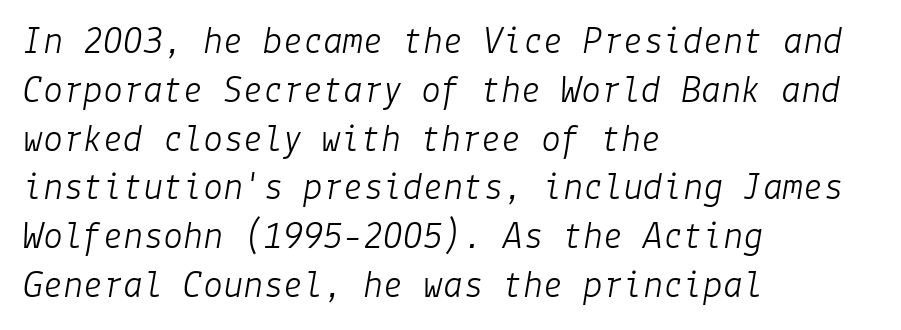
{"italic": "yes", "lean": "right", "slant_degrees": 9, "bold": "no", "weight": "light", "width": "normal", "stroke_contrast": "low", "x_height": "medium", "underline": "no", "align": "left", "line_spacing_ratio": 1.22, "letter_spacing": "normal", "letter_spacing_em": 0.0, "glyph_px": 40}
